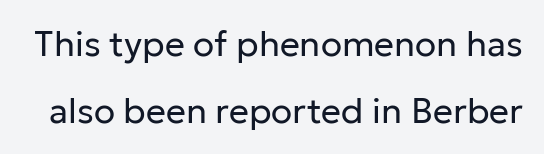
A great deal of white space separates one row of letters from the next. No extra ink here — the face is not bold. Does the lettering tilt? It doesn't — this is upright. To sum up the face: it is a sans, with no serifs.
